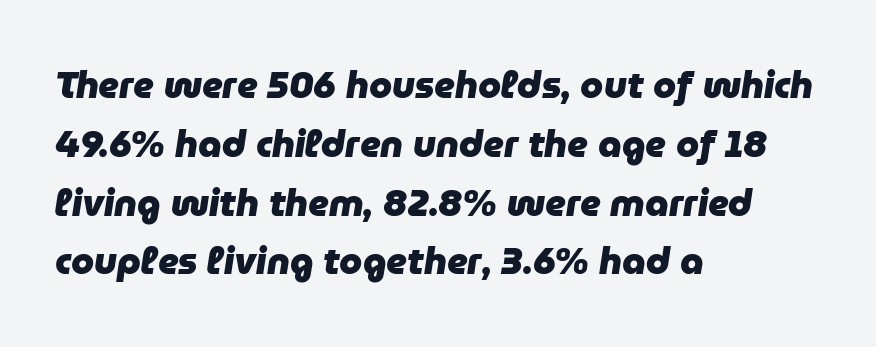
The image shows 37 px heavy type, italic (leaning right); set left-aligned, normal line spacing (1.59x), normal letter spacing, not underlined; low stroke contrast and a medium x-height.
